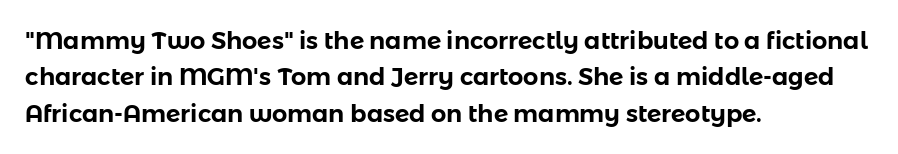
Q: Is the text italic (slanted)? A: No, it is upright.
Q: Is the text underlined? A: No.
Q: How is the paragraph aligned? A: Left-aligned.
Q: Is the spacing between letters normal or unusually wide? A: Normal.
Q: Is the spacing between lines tight, normal or loose? A: Normal.
